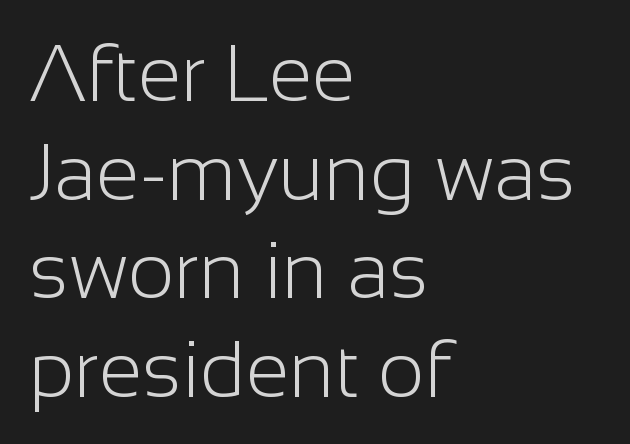
Do the characters align in a grid? No, the font is proportional. The rendering anchors every line to the left-hand side. Is the stroke heavy? The answer is a plain regular-or-lighter. This sample uses a sans-serif face. A bare baseline throughout the passage. Do the letters lean? They stand straight.
